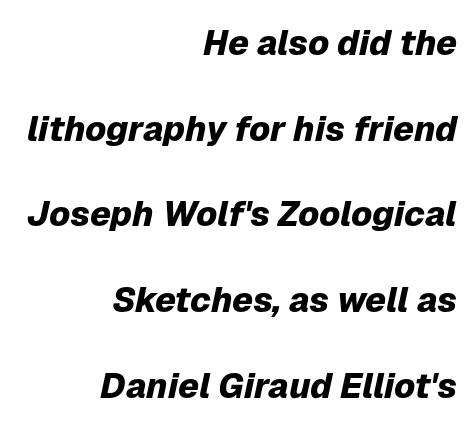
The image shows 35 px heavy type, italic (leaning right); set right-aligned, loose line spacing (2.45x), normal letter spacing, not underlined; low stroke contrast and a medium x-height.
